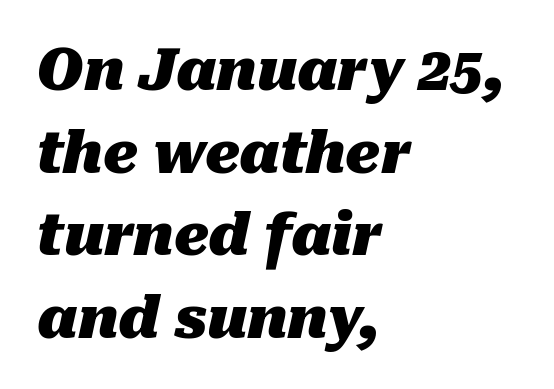
Q: Is the text bold? A: Yes.
Q: Is the text italic (slanted)? A: Yes, it leans right by about 10 degrees.
Q: Is the text underlined? A: No.
Q: How is the paragraph aligned? A: Left-aligned.
Q: Is the spacing between letters normal or unusually wide? A: Normal.
Q: Is the spacing between lines tight, normal or loose? A: Normal.
Q: Width (condensed, normal, or wide)? A: Normal.
Q: Stroke contrast? A: Medium.
Q: x-height? A: Medium.
Q: Monospaced? A: No.
